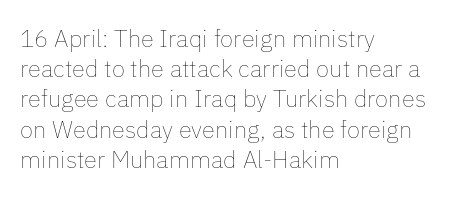
The image shows 24 px text type, upright; set left-aligned, normal line spacing (1.26x), normal letter spacing, not underlined.
